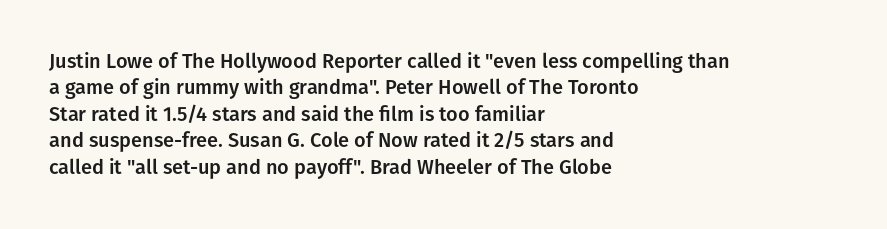
Default kerning and tracking; the words read as compact shapes. Evenly set lines give the paragraph a standard silhouette. In CSS terms this would be text-align: left. A bare baseline throughout the passage. Every character sits straight up, as roman type does.
